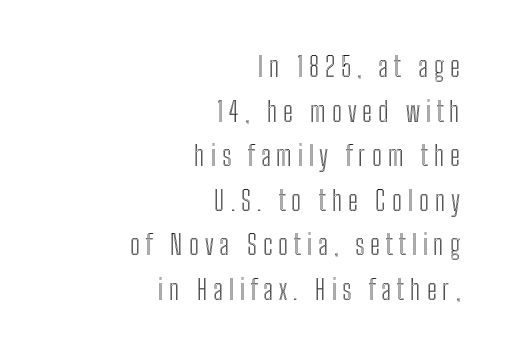
{"italic": "no", "underline": "no", "align": "right", "line_spacing": "normal", "line_spacing_ratio": 1.65, "letter_spacing": "wide", "letter_spacing_em": 0.22, "glyph_px": 27}
